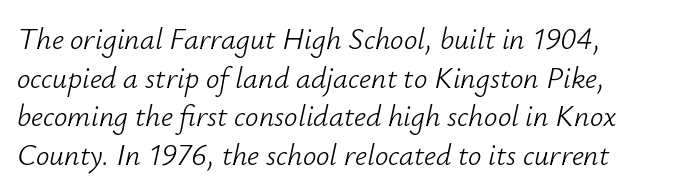
The image shows 30 px light type, italic (leaning right); set left-aligned, normal line spacing (1.29x), normal letter spacing, not underlined; low stroke contrast and a small x-height.
